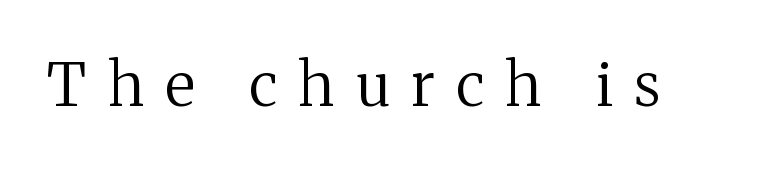
What stands out about the letter spacing? Its width — letters are far apart. The typeface chosen for these lines features serifs. The baseline area is clear. Each letter keeps its own natural width here, so spacing adapts to shape. The lettering stays uniformly vertical, giving the passage a roman look.
